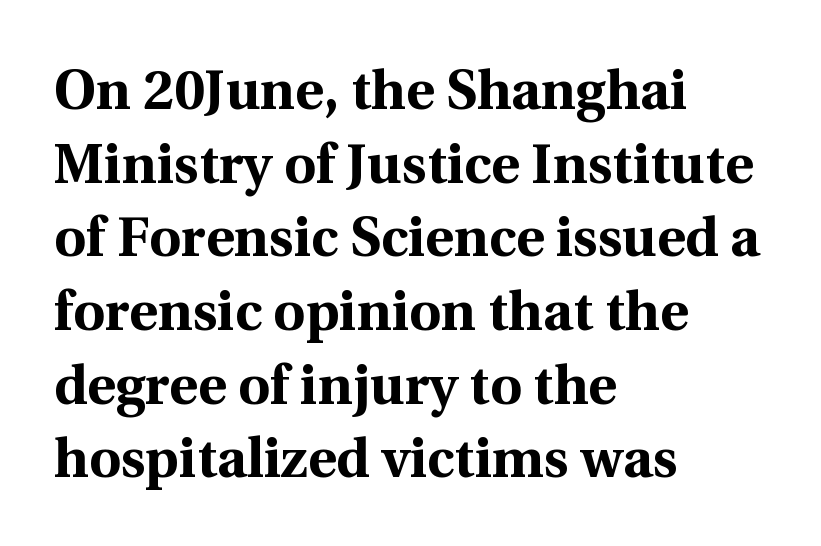
When letters stand straight like this, we call the style roman or upright. Visually the block forms a straight wall on the left and a jagged coastline on the right. The letters carry serifs — small finishing strokes at the ends of their stems. Evenly set lines give the paragraph a standard silhouette.
